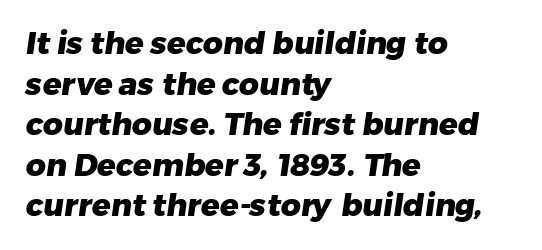
Type without underlining. Casual observation: everything's shoved over to the left. Pretty heavy lettering here — definitely bold. This sample uses a sans-serif face.
